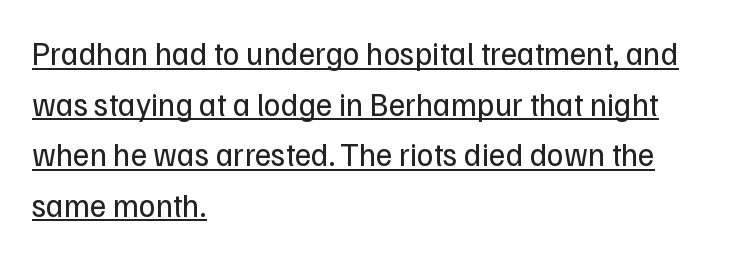
The image shows 32 px regular-weight sans-serif type, upright; set left-aligned, normal line spacing (1.58x), normal letter spacing, underlined; low stroke contrast and a medium x-height.
